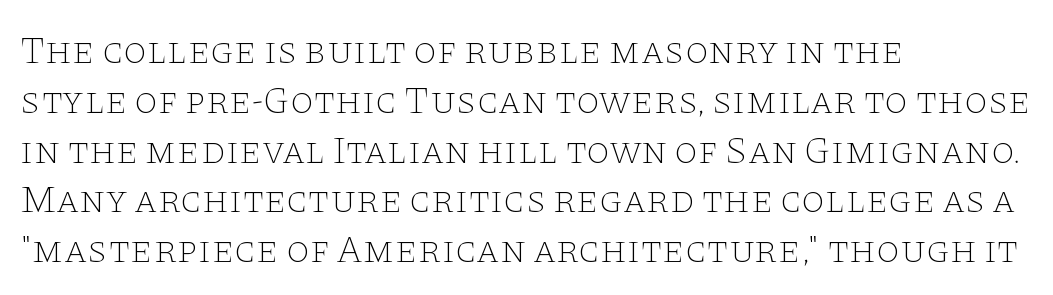
Q: Is the text bold? A: No.
Q: Is the text italic (slanted)? A: No, it is upright.
Q: Is the typeface a serif or a sans-serif typeface? A: Serif.
Q: Is the text underlined? A: No.
Q: How is the paragraph aligned? A: Left-aligned.
Q: Is the spacing between letters normal or unusually wide? A: Normal.
Q: Is the spacing between lines tight, normal or loose? A: Normal.
Q: Width (condensed, normal, or wide)? A: Wide.
Q: Stroke contrast? A: Low.
Q: x-height? A: Large.
Q: Monospaced? A: No.
